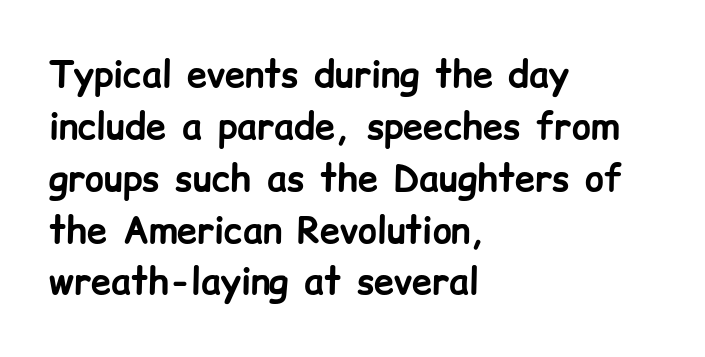
{"serif": "no", "italic": "no", "bold": "yes", "weight": "bold", "width": "normal", "stroke_contrast": "low", "x_height": "medium", "monospaced": "no", "underline": "no", "align": "left", "line_spacing": "normal", "line_spacing_ratio": 1.44, "letter_spacing": "normal", "letter_spacing_em": 0.0, "glyph_px": 36}
